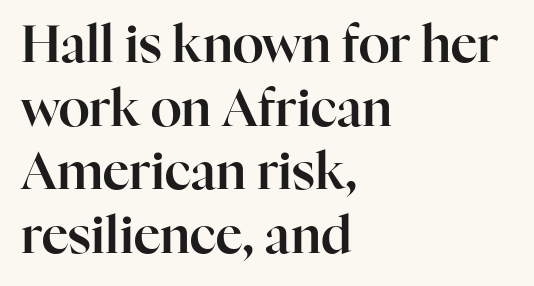
{"serif": "yes", "italic": "no", "width": "normal", "stroke_contrast": "high", "x_height": "medium", "monospaced": "no", "underline": "no", "align": "left", "line_spacing": "normal", "line_spacing_ratio": 1.25, "letter_spacing": "normal", "letter_spacing_em": 0.0, "glyph_px": 51}
